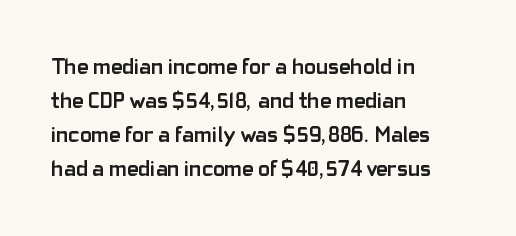
Q: Is the text bold? A: Yes.
Q: Is the text italic (slanted)? A: No, it is upright.
Q: Is the text underlined? A: No.
Q: How is the paragraph aligned? A: Left-aligned.
Q: Is the spacing between letters normal or unusually wide? A: Normal.
Q: Is the spacing between lines tight, normal or loose? A: Normal.
